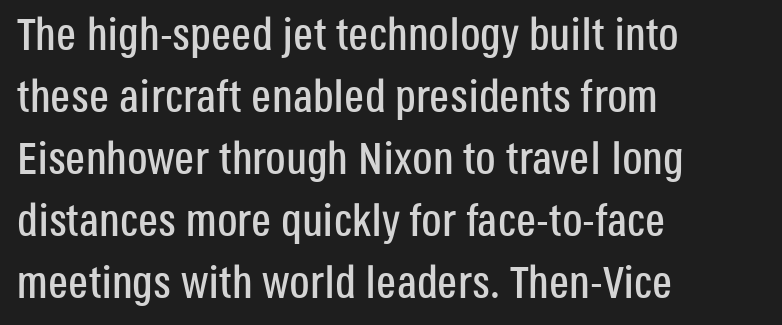
The image shows 45 px condensed sans-serif type, upright; set left-aligned, normal line spacing (1.38x), normal letter spacing, not underlined; low stroke contrast and a large x-height.
